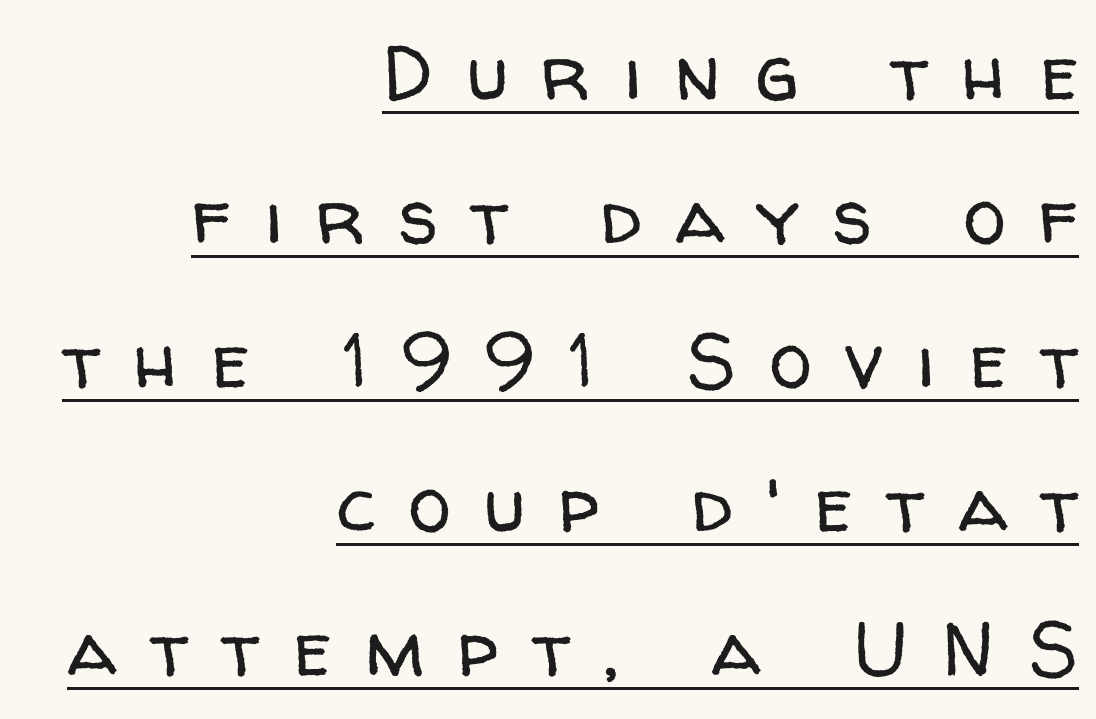
Q: Is the text bold? A: No.
Q: Is the text italic (slanted)? A: No, it is upright.
Q: Is the typeface a serif or a sans-serif typeface? A: Sans-serif.
Q: Is the text underlined? A: Yes.
Q: How is the paragraph aligned? A: Right-aligned.
Q: Is the spacing between letters normal or unusually wide? A: Unusually wide.
Q: Width (condensed, normal, or wide)? A: Normal.
Q: Stroke contrast? A: Low.
Q: x-height? A: Medium.
Q: Monospaced? A: No.
